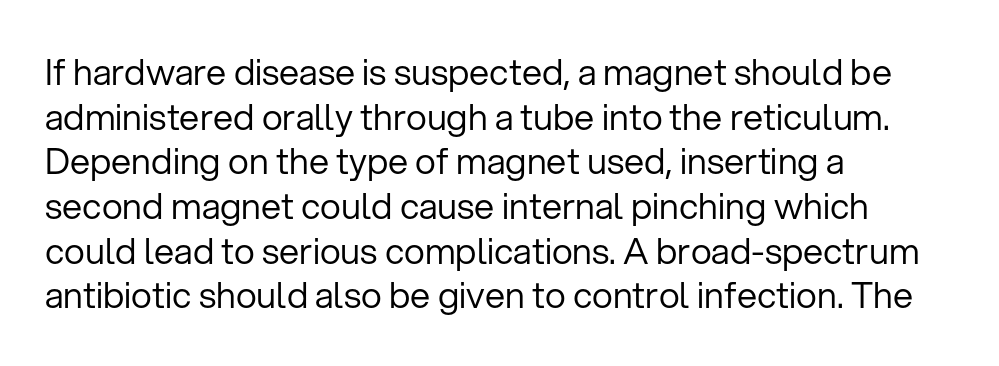
Q: Is the text bold? A: No.
Q: Is the text italic (slanted)? A: No, it is upright.
Q: Is the typeface a serif or a sans-serif typeface? A: Sans-serif.
Q: Is the text underlined? A: No.
Q: How is the paragraph aligned? A: Left-aligned.
Q: Is the spacing between letters normal or unusually wide? A: Normal.
Q: Width (condensed, normal, or wide)? A: Normal.
Q: Stroke contrast? A: Low.
Q: x-height? A: Medium.
Q: Monospaced? A: No.
